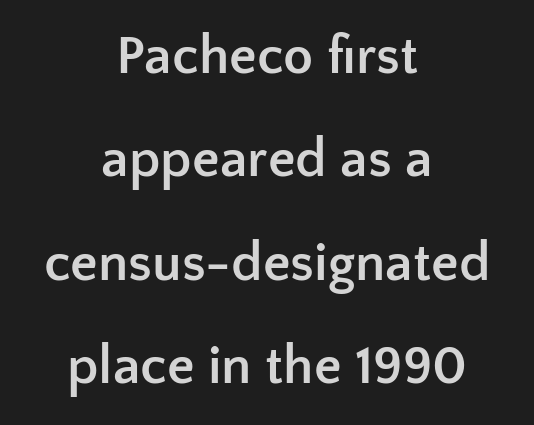
The image shows 55 px semibold sans-serif type, upright; set centered, line spacing 1.88x, normal letter spacing, not underlined; low stroke contrast and a medium x-height.
